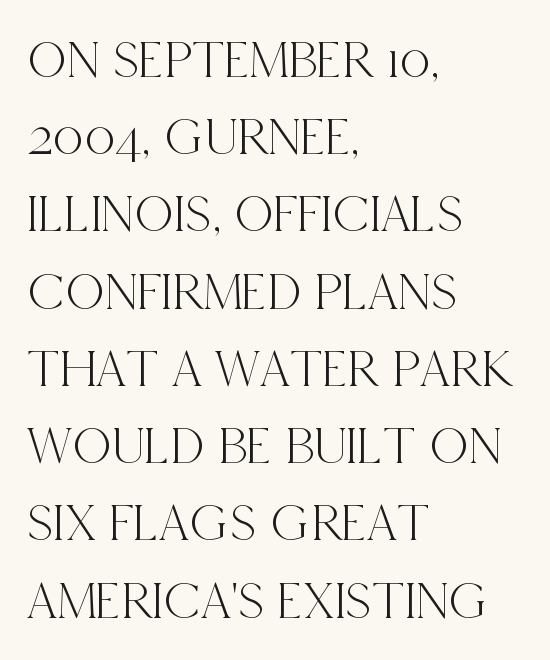
Q: Is the text italic (slanted)? A: No, it is upright.
Q: Is the typeface a serif or a sans-serif typeface? A: Serif.
Q: Is the text underlined? A: No.
Q: How is the paragraph aligned? A: Left-aligned.
Q: Is the spacing between letters normal or unusually wide? A: Normal.
Q: Is the spacing between lines tight, normal or loose? A: Normal.
Q: Width (condensed, normal, or wide)? A: Condensed.
Q: x-height? A: Large.
Q: Monospaced? A: No.
